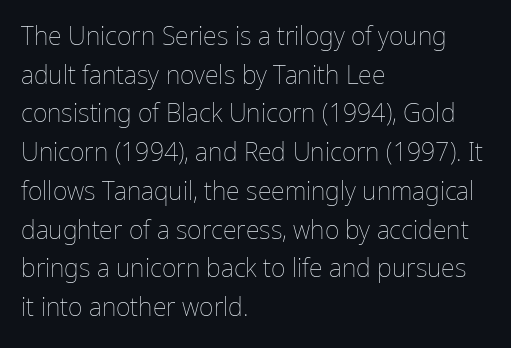
{"italic": "no", "bold": "no", "underline": "no", "align": "left", "line_spacing": "normal", "line_spacing_ratio": 1.55, "letter_spacing": "normal", "letter_spacing_em": 0.0, "glyph_px": 25}
